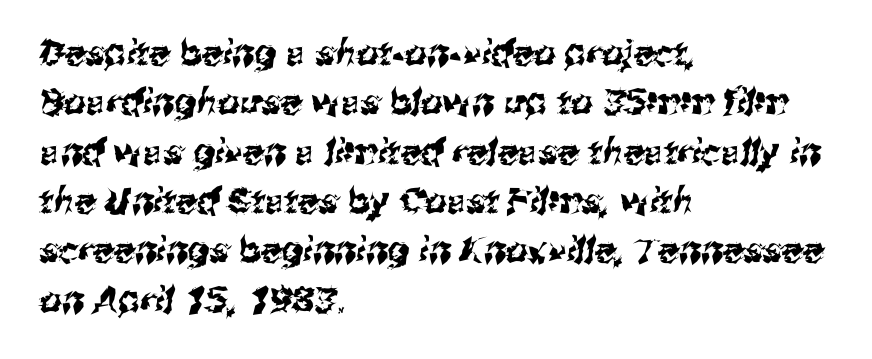
{"serif": "no", "width": "normal", "stroke_contrast": "medium", "x_height": "medium", "monospaced": "no", "underline": "no", "align": "left", "line_spacing": "normal", "line_spacing_ratio": 1.41, "letter_spacing": "normal", "letter_spacing_em": 0.0, "glyph_px": 35}
